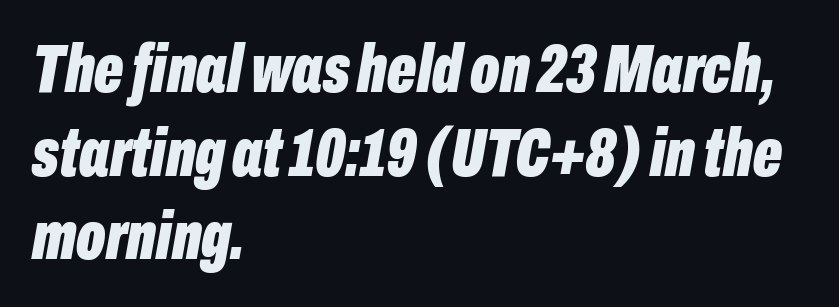
{"italic": "yes", "lean": "right", "slant_degrees": 10, "bold": "yes", "weight": "bold", "width": "condensed", "stroke_contrast": "low", "x_height": "medium", "monospaced": "no", "underline": "no", "align": "left", "line_spacing_ratio": 1.23, "letter_spacing": "normal", "letter_spacing_em": 0.0, "glyph_px": 68}
